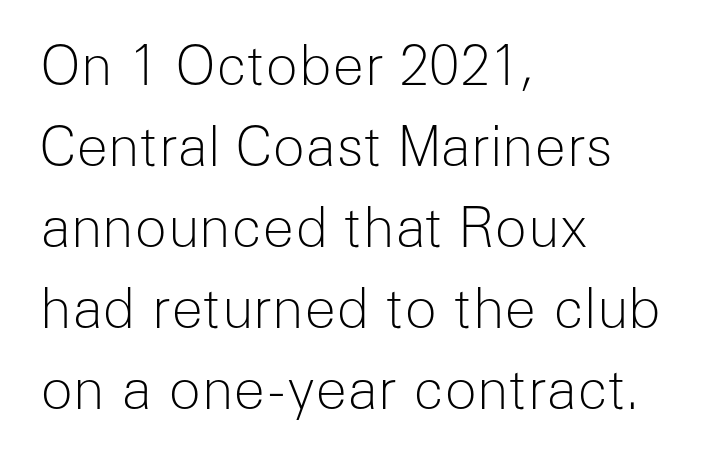
Look at the bottom of the vertical strokes: they stop flat, with no serifs. Is the block centered? No — it sits flush against the left margin. The string is rendered with underlining switched off. This sample uses an upright cut, with every glyph sitting square on the baseline. In terms of letterspacing, this is plain default setting. This sample has the flowing, uneven cadence of proportional lettering.
